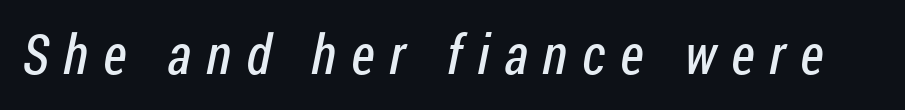
Q: Is the text bold? A: No.
Q: Is the typeface a serif or a sans-serif typeface? A: Sans-serif.
Q: Is the text underlined? A: No.
Q: Is the spacing between letters normal or unusually wide? A: Unusually wide.
Q: Width (condensed, normal, or wide)? A: Condensed.
Q: Stroke contrast? A: Low.
Q: x-height? A: Medium.
Q: Monospaced? A: No.
